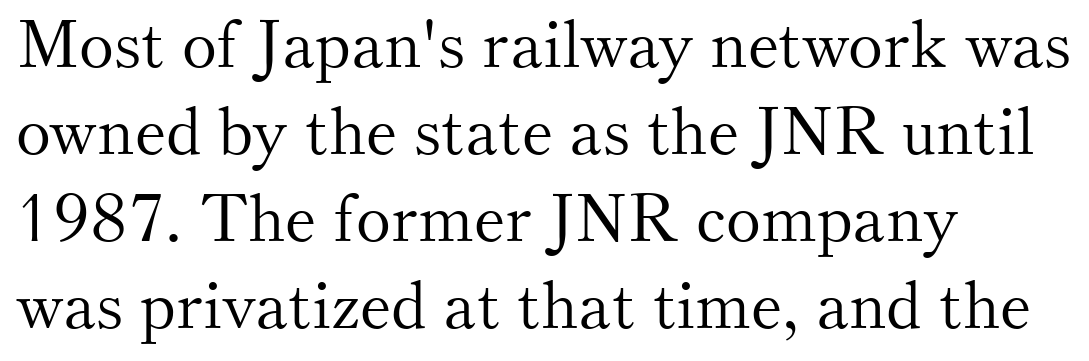
Q: Is the text bold? A: No.
Q: Is the text italic (slanted)? A: No, it is upright.
Q: Is the typeface a serif or a sans-serif typeface? A: Serif.
Q: Is the text underlined? A: No.
Q: How is the paragraph aligned? A: Left-aligned.
Q: Is the spacing between letters normal or unusually wide? A: Normal.
Q: Is the spacing between lines tight, normal or loose? A: Normal.
Q: Width (condensed, normal, or wide)? A: Normal.
Q: Stroke contrast? A: Medium.
Q: x-height? A: Small.
Q: Monospaced? A: No.
